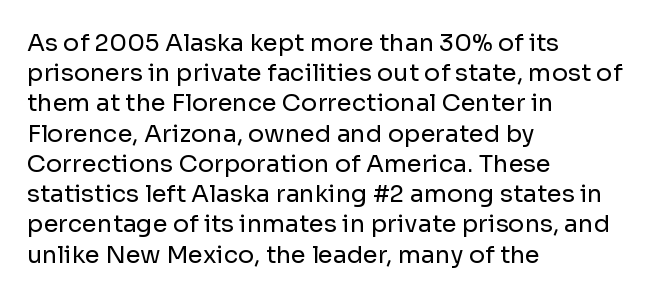
The image shows 24 px text type, upright; set left-aligned, normal line spacing (1.26x), normal letter spacing, not underlined.
